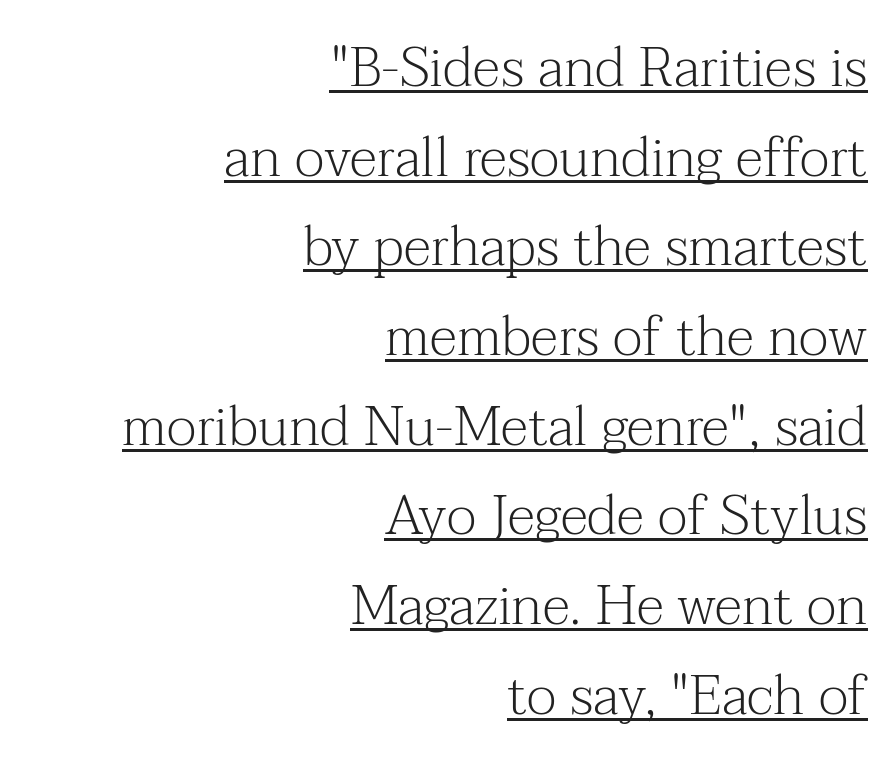
The image shows 55 px light serif type, upright; set right-aligned, normal line spacing (1.63x), normal letter spacing, underlined; medium stroke contrast and a medium x-height.
